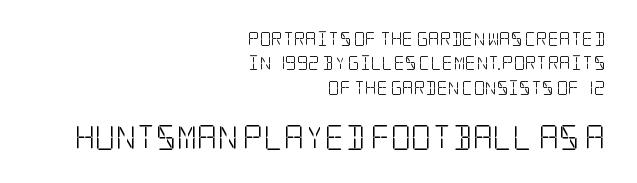
The image shows 25 px text type, upright; set right-aligned, line spacing 1.74x, normal letter spacing, not underlined; the second (bottom) block is 1.79x larger.
